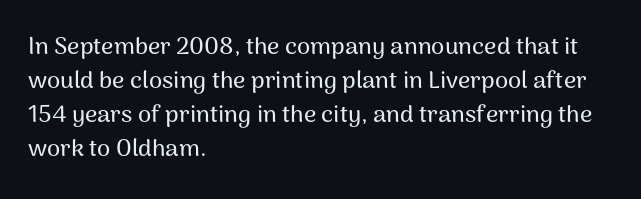
{"italic": "no", "underline": "no", "align": "left", "line_spacing": "normal", "line_spacing_ratio": 1.42, "letter_spacing": "normal", "letter_spacing_em": 0.0, "glyph_px": 24}
